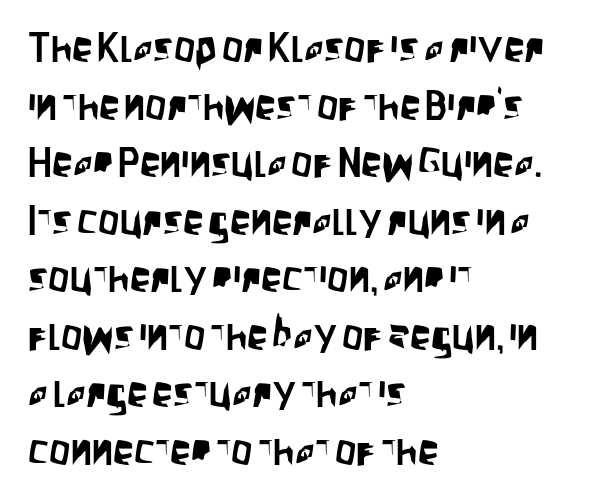
Varying glyph widths throughout — classic text-font behaviour. This rendering leaves character spacing at its baseline value. Does the type have serifs? No, each stem ends abruptly. The block of text has a typical density, with ordinary space between rows.
